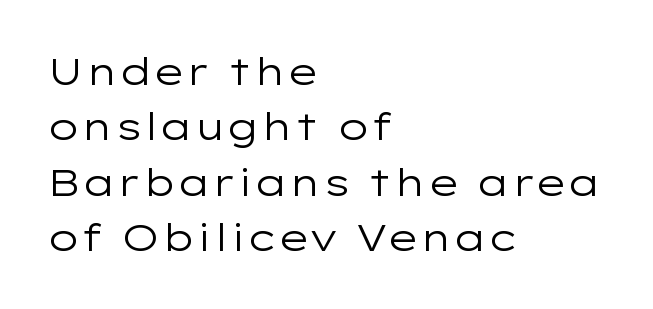
The image shows 38 px regular-weight, wide sans-serif type, upright; set left-aligned, normal line spacing (1.46x), normal letter spacing, not underlined; low stroke contrast and a medium x-height.
